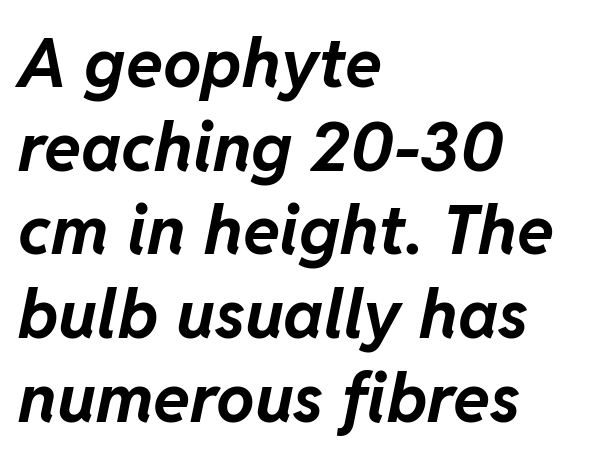
Q: Is the text bold? A: Yes.
Q: Is the text italic (slanted)? A: Yes, it leans right by about 11 degrees.
Q: Is the text underlined? A: No.
Q: How is the paragraph aligned? A: Left-aligned.
Q: Is the spacing between letters normal or unusually wide? A: Normal.
Q: Width (condensed, normal, or wide)? A: Normal.
Q: Stroke contrast? A: Low.
Q: x-height? A: Medium.
Q: Monospaced? A: No.
